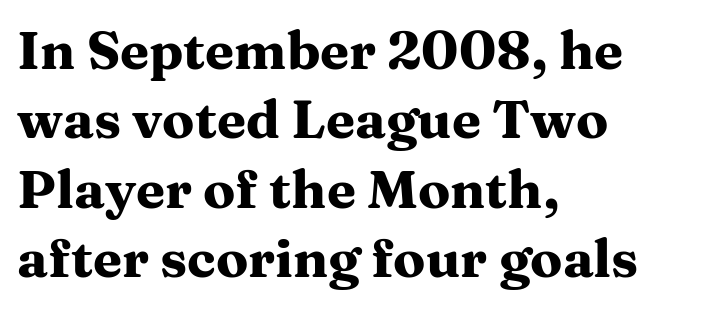
Do the characters align in a grid? No, the font is proportional. Underlining? Definitely not there. This block has exactly the height ordinary leading produces. The passage shown is typeset with a serif family.
